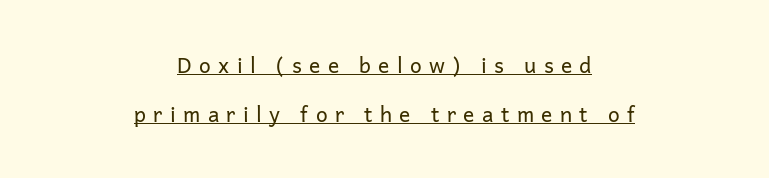
{"italic": "no", "bold": "no", "underline": "yes", "align": "center", "line_spacing": "loose", "line_spacing_ratio": 2.33, "letter_spacing": "wide", "letter_spacing_em": 0.35, "glyph_px": 21}
